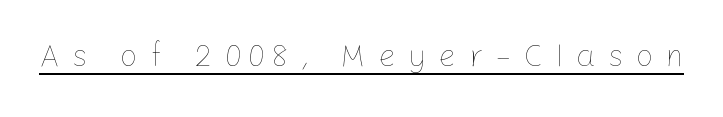
Q: Is the text bold? A: No.
Q: Is the text italic (slanted)? A: No, it is upright.
Q: Is the text underlined? A: Yes.
Q: Is the spacing between letters normal or unusually wide? A: Unusually wide.
Q: Width (condensed, normal, or wide)? A: Normal.
Q: Stroke contrast? A: Low.
Q: x-height? A: Medium.
Q: Monospaced? A: No.
